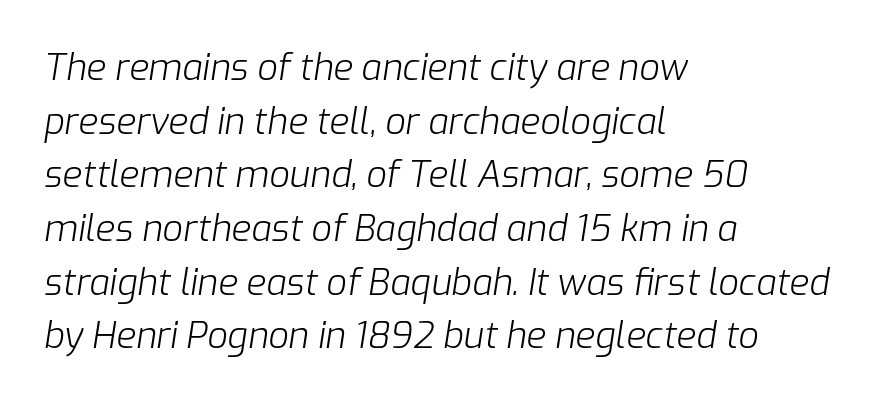
Q: Is the text bold? A: No.
Q: Is the text italic (slanted)? A: Yes, it leans right by about 9 degrees.
Q: Is the text underlined? A: No.
Q: How is the paragraph aligned? A: Left-aligned.
Q: Is the spacing between letters normal or unusually wide? A: Normal.
Q: Is the spacing between lines tight, normal or loose? A: Normal.
Q: Width (condensed, normal, or wide)? A: Normal.
Q: Stroke contrast? A: Low.
Q: x-height? A: Medium.
Q: Monospaced? A: No.
